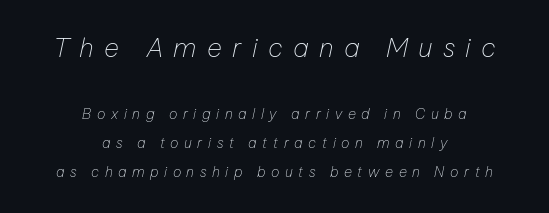
Q: Is the text bold? A: No.
Q: Is the text italic (slanted)? A: Yes, it leans right by about 12 degrees.
Q: Is the text underlined? A: No.
Q: How is the paragraph aligned? A: Centered.
Q: Is the spacing between letters normal or unusually wide? A: Unusually wide.
Q: Is the spacing between lines tight, normal or loose? A: Loose.
Q: Which block of text is set in a larger size, the first (top) or the second (bottom)? A: The first (top) one.
